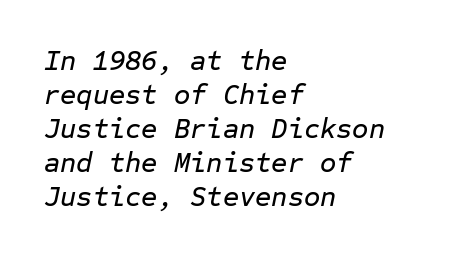
{"italic": "yes", "lean": "right", "slant_degrees": 12, "width": "normal", "stroke_contrast": "low", "x_height": "medium", "monospaced": "yes", "underline": "no", "align": "left", "line_spacing_ratio": 1.21, "letter_spacing": "normal", "letter_spacing_em": 0.0, "glyph_px": 28}
